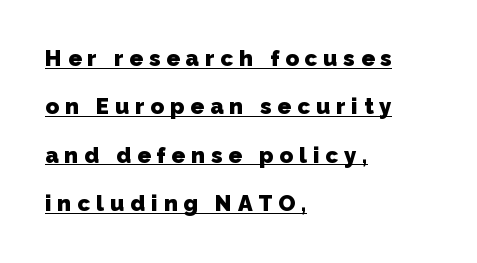
{"bold": "yes", "underline": "yes", "align": "left", "line_spacing": "loose", "line_spacing_ratio": 2.2, "letter_spacing": "wide", "letter_spacing_em": 0.28, "glyph_px": 22}
